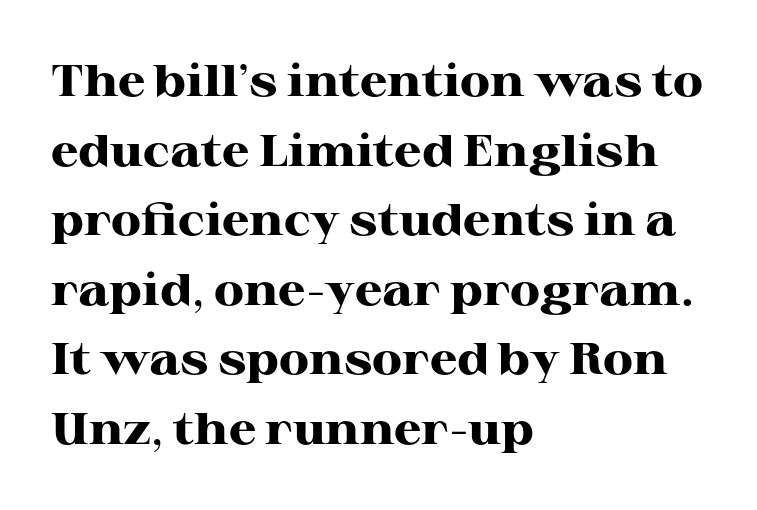
{"serif": "yes", "italic": "no", "bold": "yes", "weight": "heavy", "width": "wide", "stroke_contrast": "high", "x_height": "medium", "monospaced": "no", "underline": "no", "align": "left", "line_spacing": "normal", "line_spacing_ratio": 1.58, "letter_spacing": "normal", "letter_spacing_em": 0.0, "glyph_px": 44}
